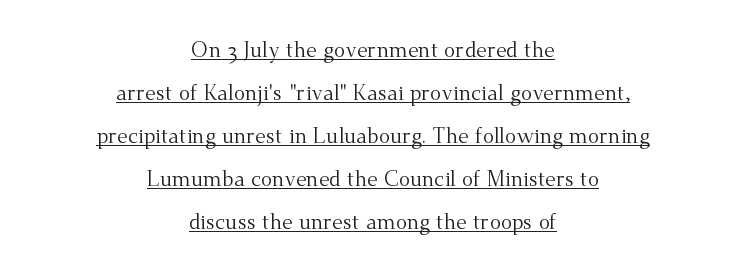
Q: Is the text bold? A: No.
Q: Is the text italic (slanted)? A: No, it is upright.
Q: Is the text underlined? A: Yes.
Q: How is the paragraph aligned? A: Centered.
Q: Is the spacing between letters normal or unusually wide? A: Normal.
Q: Is the spacing between lines tight, normal or loose? A: Loose.
